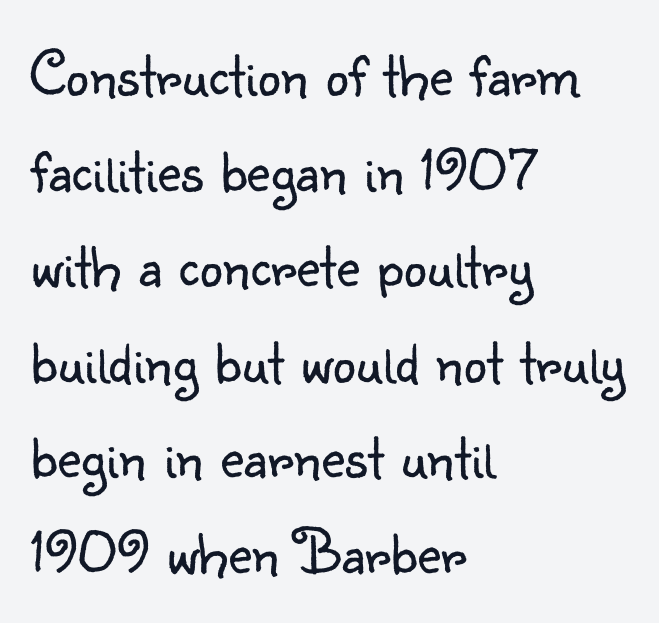
{"serif": "no", "italic": "no", "bold": "no", "weight": "light", "width": "normal", "stroke_contrast": "low", "x_height": "small", "monospaced": "no", "underline": "no", "align": "left", "line_spacing": "normal", "line_spacing_ratio": 1.47, "letter_spacing": "normal", "letter_spacing_em": 0.0, "glyph_px": 65}
